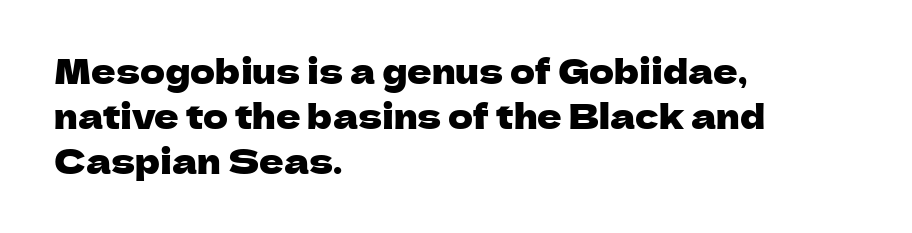
Q: Is the text italic (slanted)? A: No, it is upright.
Q: Is the typeface a serif or a sans-serif typeface? A: Sans-serif.
Q: Is the text underlined? A: No.
Q: How is the paragraph aligned? A: Left-aligned.
Q: Is the spacing between letters normal or unusually wide? A: Normal.
Q: Is the spacing between lines tight, normal or loose? A: Normal.
Q: Width (condensed, normal, or wide)? A: Normal.
Q: Stroke contrast? A: Low.
Q: x-height? A: Medium.
Q: Monospaced? A: No.
